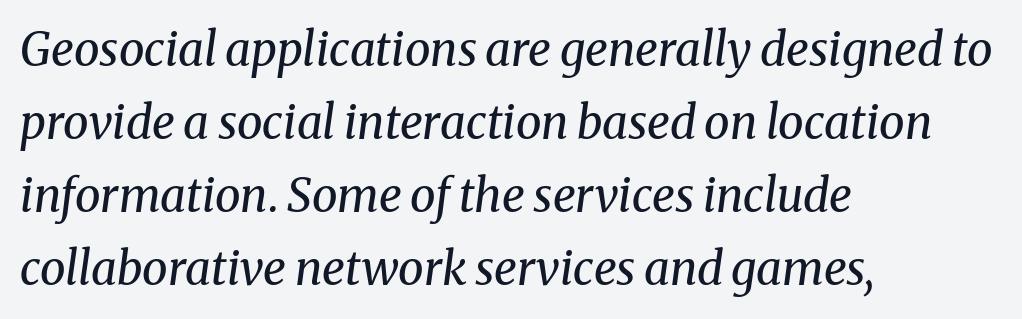
Unlike a clean sans, this face finishes its strokes with serifs. The passage shown is typed in a proportional face where columns would drift. Notice how the passage keeps a crisp vertical edge on the left only. Inter-character spacing is left at the font's built-in metrics. Stems and bowls with no extra thickness — not bold.
